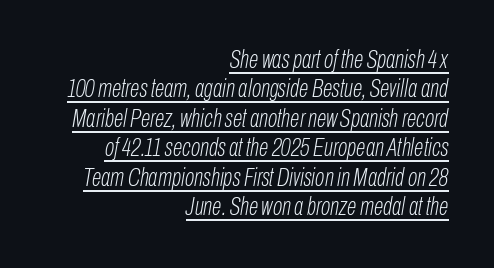
In CSS terms this would be text-align: right. Weight: not bold — regular or lighter. Short note: letters normally spaced. Slant detected: the letters are inclined.
